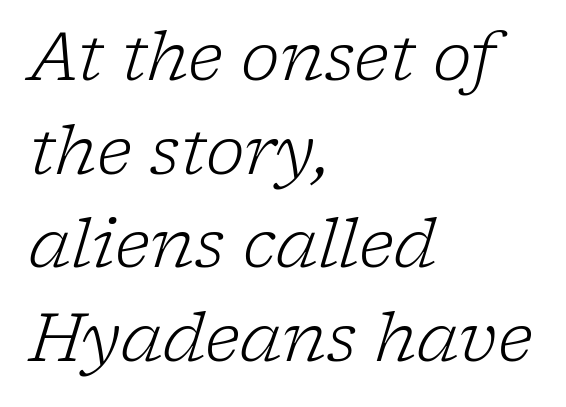
Reading down the column, the eye jumps a familiar distance to each next line. The lines are quadded left. Quick note: underline off. Stroke terminals: seriffed. The letters are slanted; this is an italic face.
